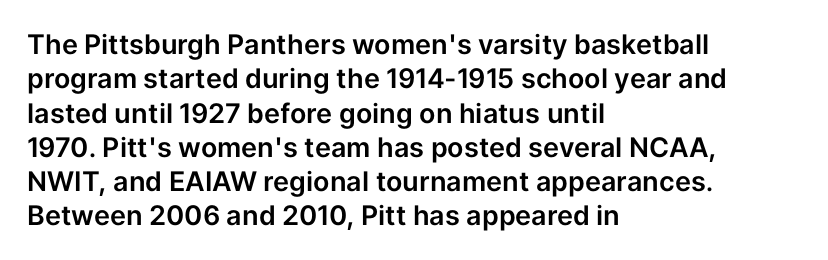
The image shows 27 px text type, upright; set left-aligned, normal line spacing (1.27x), normal letter spacing, not underlined.
